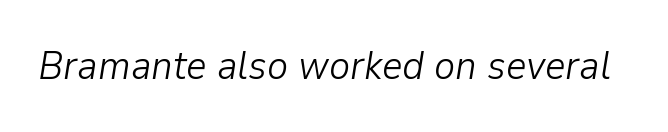
Q: Is the text bold? A: No.
Q: Is the text italic (slanted)? A: Yes, it leans right by about 9 degrees.
Q: Is the text underlined? A: No.
Q: Is the spacing between letters normal or unusually wide? A: Normal.
Q: Width (condensed, normal, or wide)? A: Normal.
Q: Stroke contrast? A: Low.
Q: x-height? A: Medium.
Q: Monospaced? A: No.
